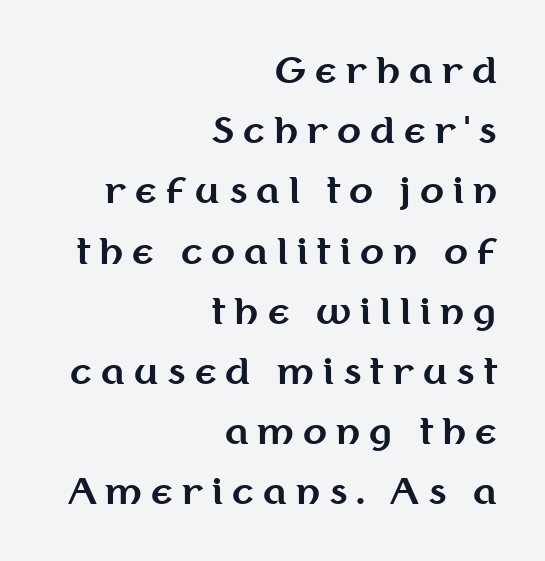
{"serif": "no", "italic": "no", "bold": "yes", "weight": "bold", "width": "normal", "stroke_contrast": "medium", "x_height": "medium", "monospaced": "no", "underline": "no", "align": "right", "line_spacing_ratio": 1.72, "letter_spacing": "wide", "letter_spacing_em": 0.26, "glyph_px": 35}
